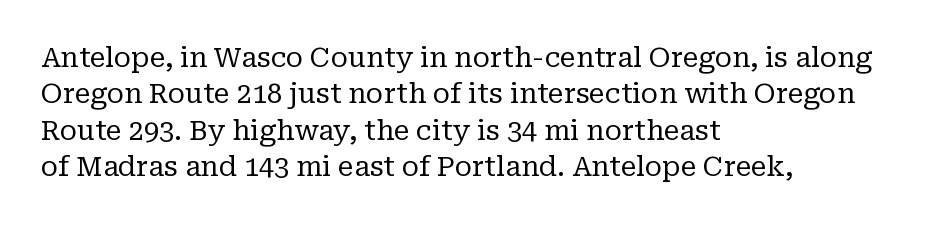
The image shows 27 px text type, upright; set left-aligned, normal line spacing (1.35x), normal letter spacing, not underlined.
